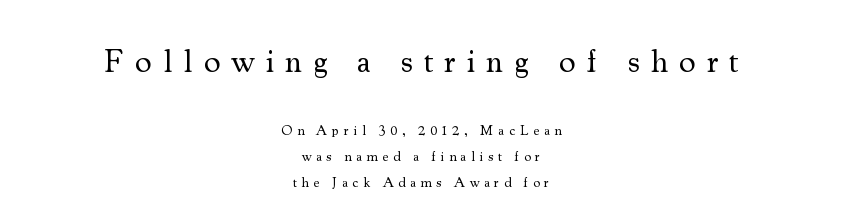
Q: Is the text bold? A: No.
Q: Is the text italic (slanted)? A: No, it is upright.
Q: Is the typeface a serif or a sans-serif typeface? A: Serif.
Q: Is the text underlined? A: No.
Q: How is the paragraph aligned? A: Centered.
Q: Is the spacing between letters normal or unusually wide? A: Unusually wide.
Q: Which block of text is set in a larger size, the first (top) or the second (bottom)? A: The first (top) one.
Q: Width (condensed, normal, or wide)? A: Normal.
Q: Stroke contrast? A: Medium.
Q: x-height? A: Small.
Q: Monospaced? A: No.
